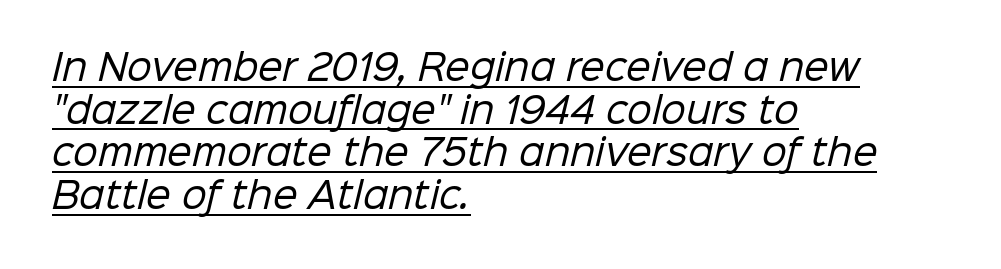
{"serif": "no", "bold": "no", "weight": "regular", "width": "normal", "stroke_contrast": "low", "x_height": "medium", "monospaced": "no", "underline": "yes", "align": "left", "line_spacing_ratio": 1.22, "letter_spacing": "normal", "letter_spacing_em": 0.0, "glyph_px": 35}
